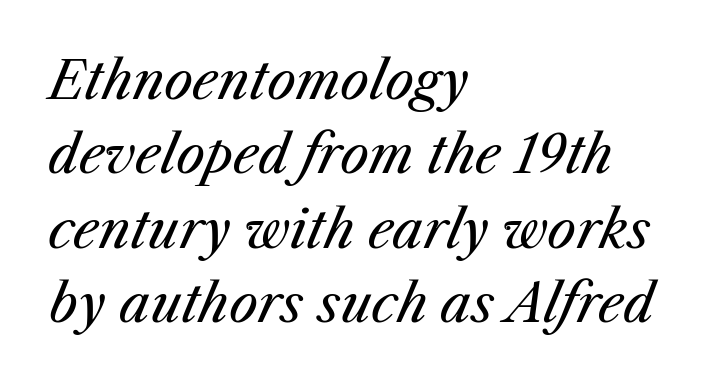
The image shows 51 px regular-weight type, italic (leaning right); set left-aligned, normal line spacing (1.46x), normal letter spacing, not underlined; medium stroke contrast and a medium x-height.
